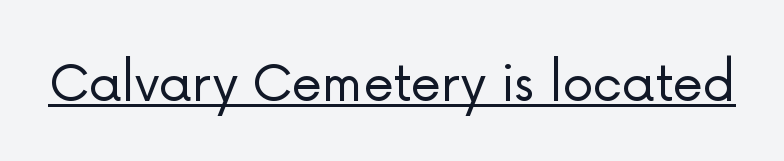
The typography opts for an upright posture over an oblique one. The face used here is proportionally spaced, like ordinary book or web type. Does a line run under the words? Yes, clearly. Unlike a traditional serif, this face leaves its strokes unadorned. The letterforms sit shoulder to shoulder at normal distance. Nothing heavy about these letters — not bold at all.
